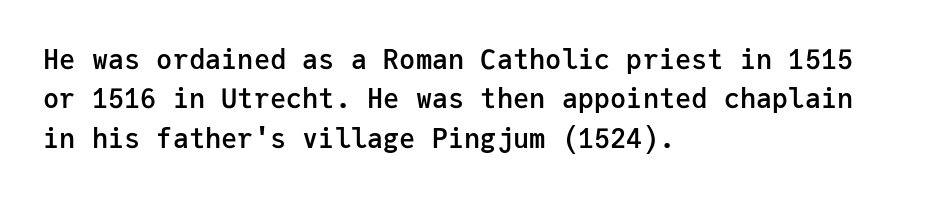
Q: Is the text bold? A: Semi-bold.
Q: Is the text italic (slanted)? A: No, it is upright.
Q: Is the text underlined? A: No.
Q: How is the paragraph aligned? A: Left-aligned.
Q: Is the spacing between letters normal or unusually wide? A: Normal.
Q: Is the spacing between lines tight, normal or loose? A: Normal.
